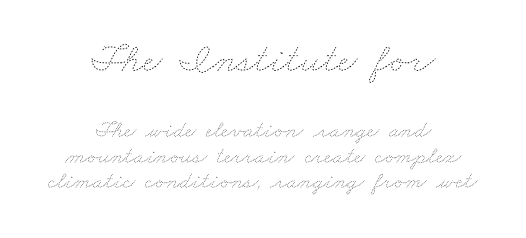
The image shows 42 px thin, wide type; set centered, tight line spacing (1.06x), normal letter spacing, not underlined; the first (top) block is 1.75x larger; low stroke contrast and a small x-height.
